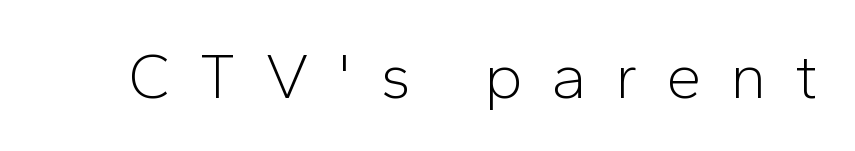
Q: Is the text bold? A: No.
Q: Is the text italic (slanted)? A: No, it is upright.
Q: Is the typeface a serif or a sans-serif typeface? A: Sans-serif.
Q: Is the text underlined? A: No.
Q: Is the spacing between letters normal or unusually wide? A: Unusually wide.
Q: Width (condensed, normal, or wide)? A: Normal.
Q: Stroke contrast? A: Low.
Q: x-height? A: Medium.
Q: Monospaced? A: No.
